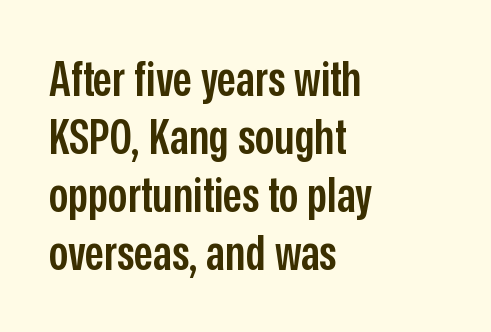
{"serif": "no", "italic": "no", "bold": "semi", "weight": "semibold", "width": "condensed", "stroke_contrast": "low", "x_height": "medium", "monospaced": "no", "underline": "no", "align": "left", "line_spacing_ratio": 1.21, "letter_spacing": "normal", "letter_spacing_em": 0.0, "glyph_px": 48}
